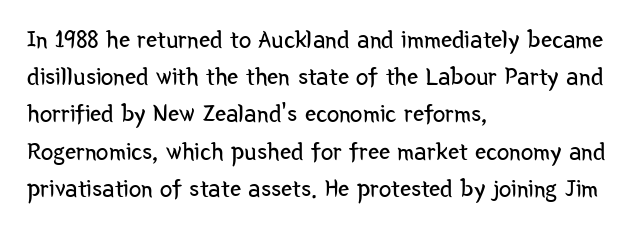
The image shows 25 px text type, upright; set left-aligned, normal line spacing (1.49x), normal letter spacing, not underlined.
